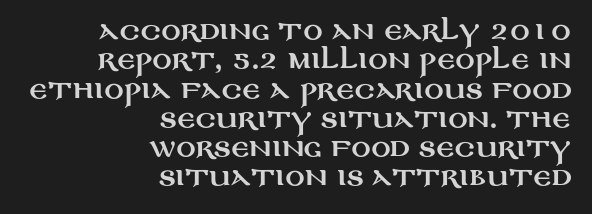
The image shows 24 px text type, upright; set right-aligned, line spacing 1.22x, normal letter spacing, not underlined.
